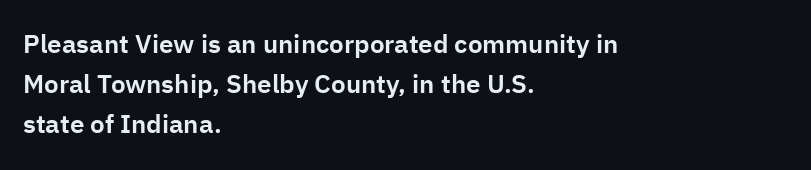
The image shows 26 px text type, upright; set left-aligned, normal line spacing (1.53x), normal letter spacing, not underlined.
